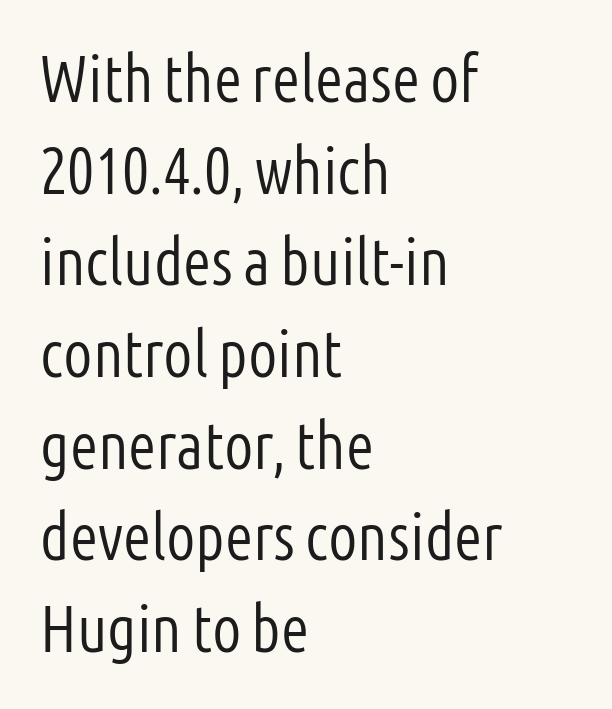
{"serif": "no", "italic": "no", "bold": "no", "weight": "light", "width": "condensed", "stroke_contrast": "low", "x_height": "medium", "monospaced": "no", "underline": "no", "align": "left", "line_spacing": "normal", "line_spacing_ratio": 1.41, "letter_spacing": "normal", "letter_spacing_em": 0.0, "glyph_px": 65}
